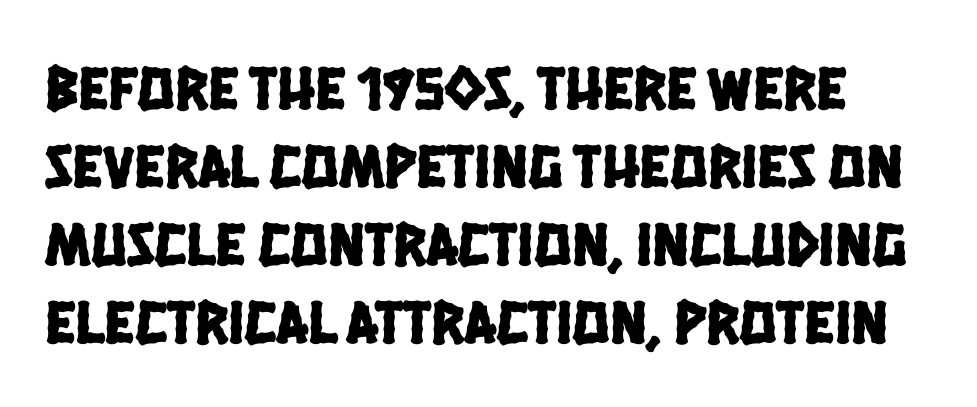
{"serif": "no", "width": "condensed", "stroke_contrast": "low", "x_height": "large", "monospaced": "no", "underline": "no", "line_spacing": "normal", "line_spacing_ratio": 1.26, "letter_spacing": "normal", "letter_spacing_em": 0.0, "glyph_px": 62}
